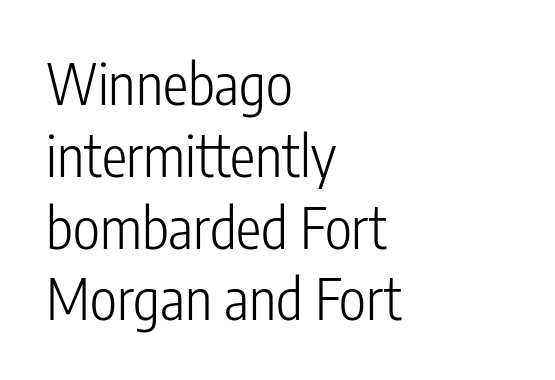
Q: Is the text bold? A: No.
Q: Is the text italic (slanted)? A: No, it is upright.
Q: Is the typeface a serif or a sans-serif typeface? A: Sans-serif.
Q: Is the text underlined? A: No.
Q: How is the paragraph aligned? A: Left-aligned.
Q: Is the spacing between letters normal or unusually wide? A: Normal.
Q: Is the spacing between lines tight, normal or loose? A: Normal.
Q: Width (condensed, normal, or wide)? A: Condensed.
Q: Stroke contrast? A: Low.
Q: x-height? A: Medium.
Q: Monospaced? A: No.
